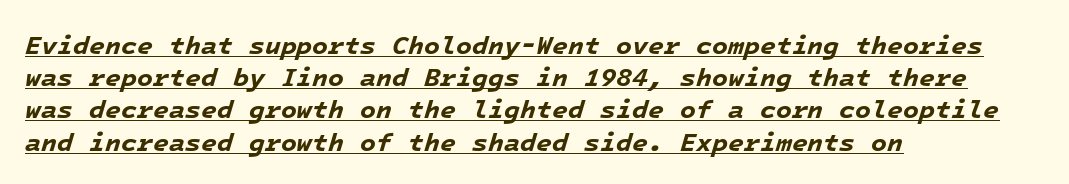
{"italic": "yes", "lean": "right", "slant_degrees": 16, "bold": "yes", "underline": "yes", "align": "left", "line_spacing_ratio": 1.24, "letter_spacing": "normal", "letter_spacing_em": 0.0, "glyph_px": 26}
